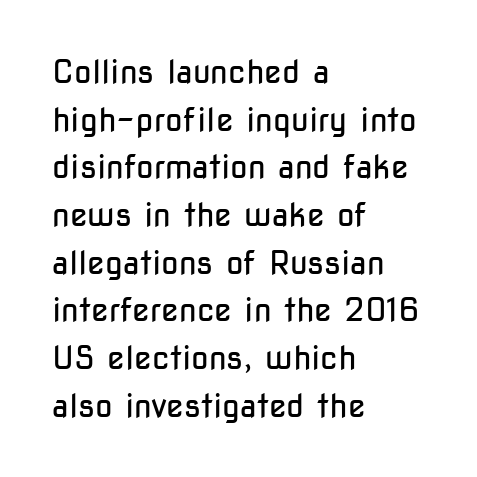
The image shows 32 px regular-weight, condensed sans-serif type, upright; set left-aligned, normal line spacing (1.49x), normal letter spacing, not underlined; low stroke contrast and a medium x-height.
